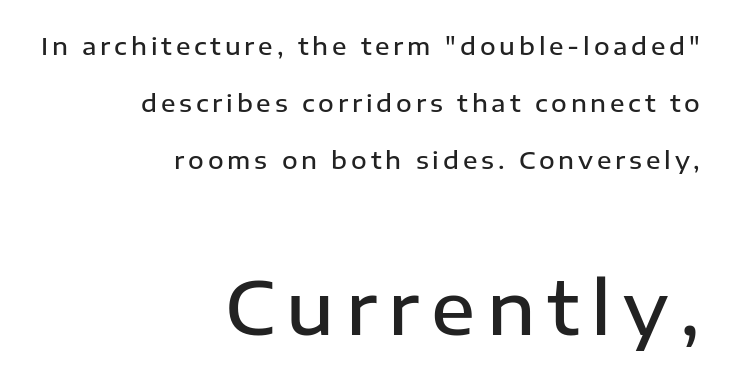
This rendering employs a face without finishing strokes, i.e., a sans-serif. Compared with typical paragraphs, the rows here are farther apart. Character widths vary here, with narrow letters taking less room than wide ones. Casual observation: everything's shoved over to the right. Compared with an ordinary text face, these strokes are moderately heavier — a semibold. The baseline area is clear.
